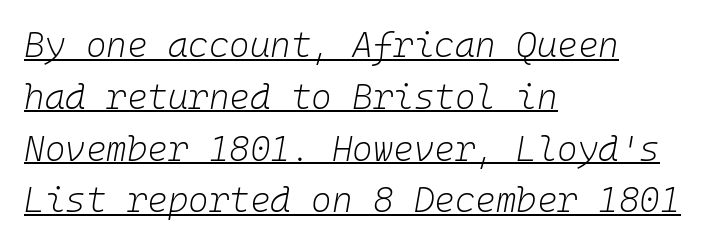
The image shows 35 px light type, italic (leaning right), monospaced; set left-aligned, normal line spacing (1.48x), normal letter spacing, underlined; low stroke contrast and a medium x-height.
